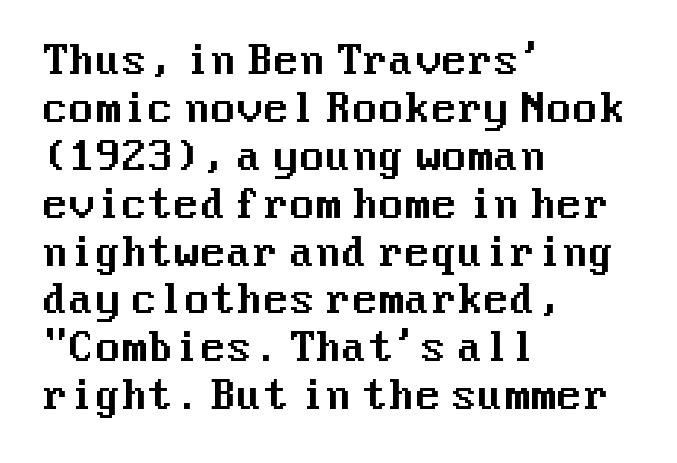
The image shows 38 px sans-serif type, upright; set left-aligned, normal line spacing (1.26x), normal letter spacing, not underlined; medium stroke contrast and a medium x-height.
